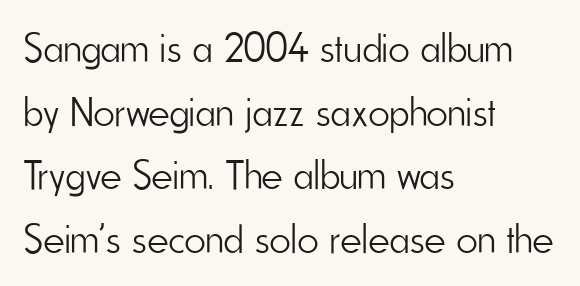
Q: Is the text bold? A: No.
Q: Is the text italic (slanted)? A: No, it is upright.
Q: Is the typeface a serif or a sans-serif typeface? A: Sans-serif.
Q: Is the text underlined? A: No.
Q: How is the paragraph aligned? A: Left-aligned.
Q: Is the spacing between letters normal or unusually wide? A: Normal.
Q: Is the spacing between lines tight, normal or loose? A: Normal.
Q: Width (condensed, normal, or wide)? A: Condensed.
Q: Stroke contrast? A: Low.
Q: x-height? A: Small.
Q: Monospaced? A: No.
